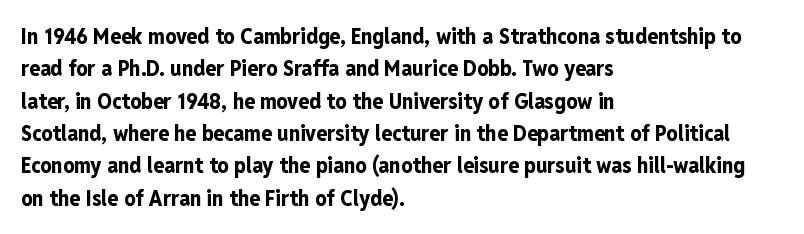
Q: Is the text bold? A: Yes.
Q: Is the text italic (slanted)? A: No, it is upright.
Q: Is the text underlined? A: No.
Q: How is the paragraph aligned? A: Left-aligned.
Q: Is the spacing between letters normal or unusually wide? A: Normal.
Q: Is the spacing between lines tight, normal or loose? A: Normal.
